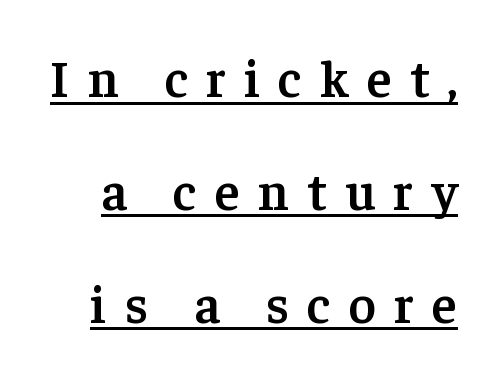
The image shows 52 px semibold serif type, upright; set loose line spacing (2.17x), unusually wide letter spacing (+0.35 em), underlined; low stroke contrast and a medium x-height.
